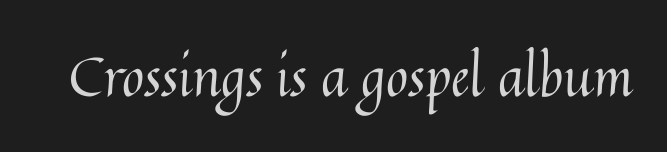
{"bold": "no", "weight": "regular", "width": "normal", "stroke_contrast": "medium", "x_height": "medium", "monospaced": "no", "underline": "no", "letter_spacing": "normal", "letter_spacing_em": 0.0, "glyph_px": 54}
